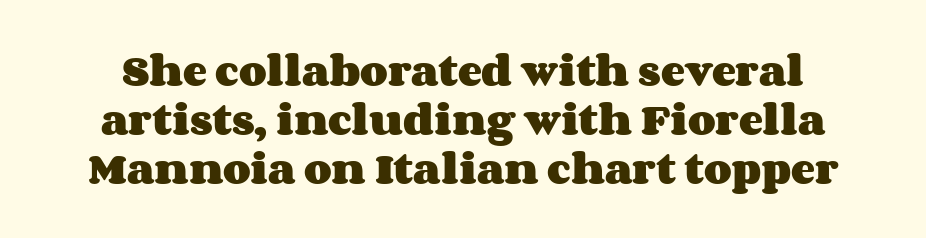
Glyph-to-glyph distance matches everyday printed text. Only glyphs here, with clear space below each row. The typesetting leans heavy: a genuine bold. Looks like regular typesetting: each glyph gets only the width it needs. It's the straight-up-and-down kind of type.
